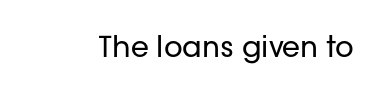
The image shows 29 px regular-weight sans-serif type, upright; set normal letter spacing, not underlined; low stroke contrast and a medium x-height.
